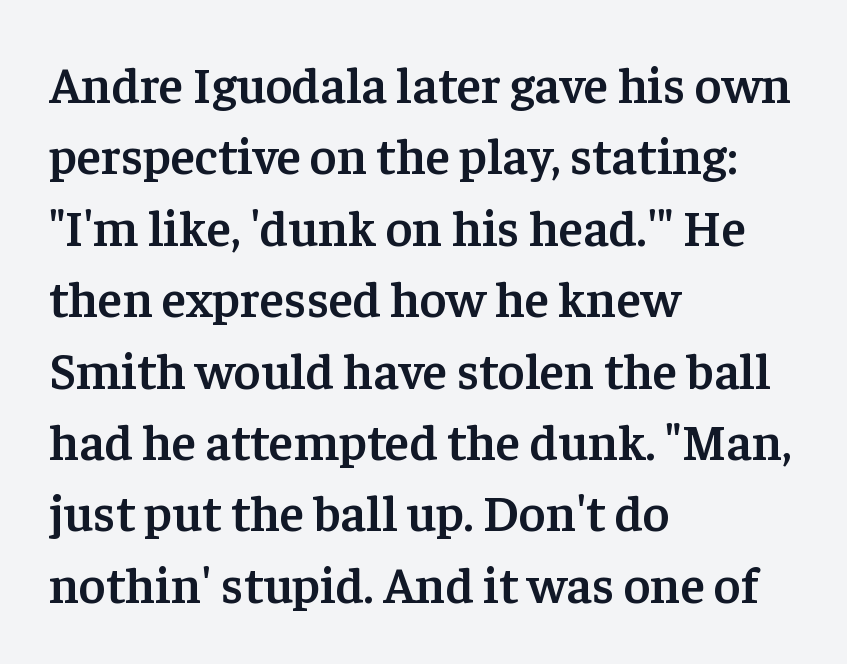
Q: Is the text bold? A: Semi-bold.
Q: Is the text italic (slanted)? A: No, it is upright.
Q: Is the typeface a serif or a sans-serif typeface? A: Serif.
Q: Is the text underlined? A: No.
Q: How is the paragraph aligned? A: Left-aligned.
Q: Is the spacing between letters normal or unusually wide? A: Normal.
Q: Is the spacing between lines tight, normal or loose? A: Normal.
Q: Width (condensed, normal, or wide)? A: Normal.
Q: Stroke contrast? A: Low.
Q: x-height? A: Medium.
Q: Monospaced? A: No.
